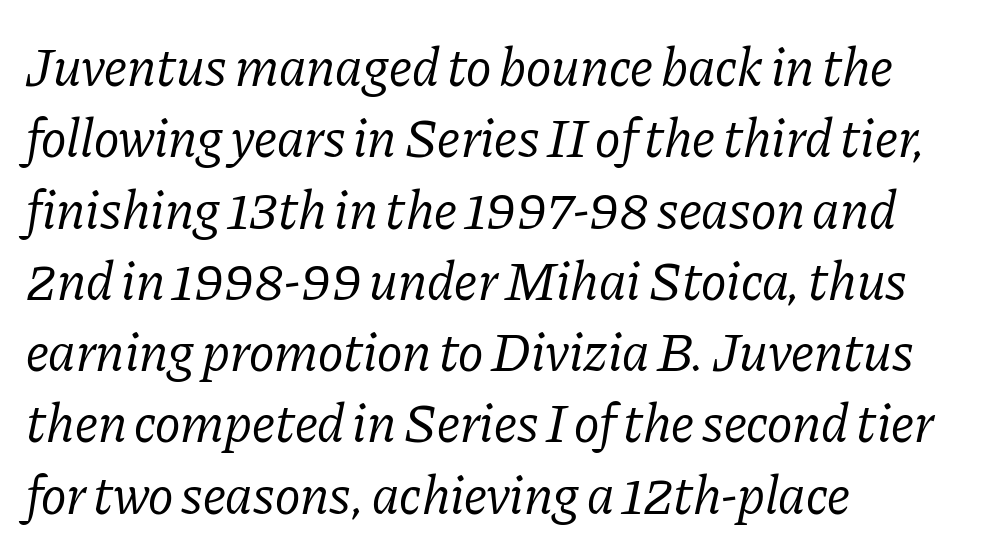
{"serif": "yes", "italic": "yes", "lean": "right", "slant_degrees": 11, "bold": "no", "weight": "regular", "width": "normal", "stroke_contrast": "low", "x_height": "medium", "monospaced": "no", "underline": "no", "align": "left", "line_spacing": "normal", "line_spacing_ratio": 1.32, "letter_spacing": "normal", "letter_spacing_em": 0.0, "glyph_px": 54}
